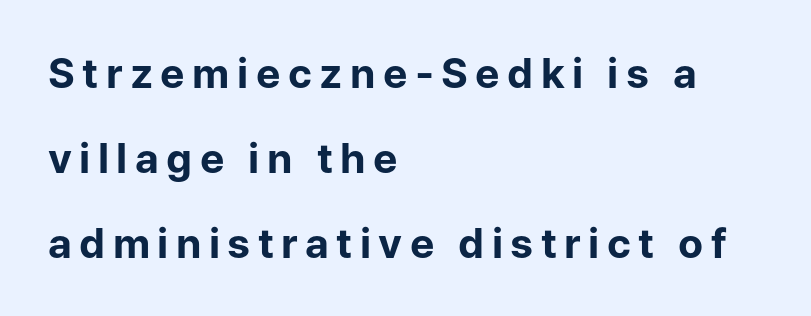
Q: Is the text bold? A: Yes.
Q: Is the text italic (slanted)? A: No, it is upright.
Q: Is the typeface a serif or a sans-serif typeface? A: Sans-serif.
Q: Is the text underlined? A: No.
Q: How is the paragraph aligned? A: Left-aligned.
Q: Is the spacing between lines tight, normal or loose? A: Loose.
Q: Width (condensed, normal, or wide)? A: Normal.
Q: Stroke contrast? A: Low.
Q: x-height? A: Medium.
Q: Monospaced? A: No.
